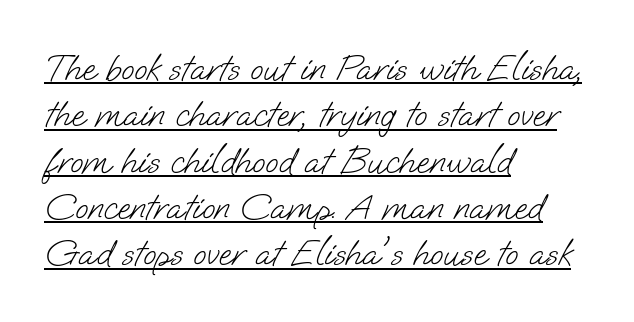
The passage shown is underscored from start to finish. Are there feet on the stems? There aren't — it's a sans. Varying glyph widths throughout — classic text-font behaviour. The gaps between neighbouring characters are ordinary and unremarkable. The paragraph shown leans on its left margin. Stroke mass is kept to a normal reading level or below.
